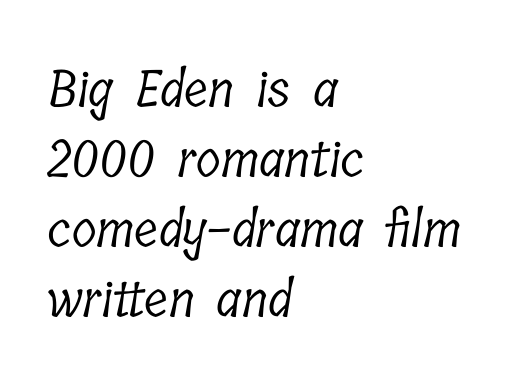
{"serif": "yes", "bold": "no", "weight": "light", "width": "condensed", "stroke_contrast": "low", "x_height": "medium", "monospaced": "no", "underline": "no", "align": "left", "line_spacing": "normal", "line_spacing_ratio": 1.37, "letter_spacing": "normal", "letter_spacing_em": 0.0, "glyph_px": 51}
